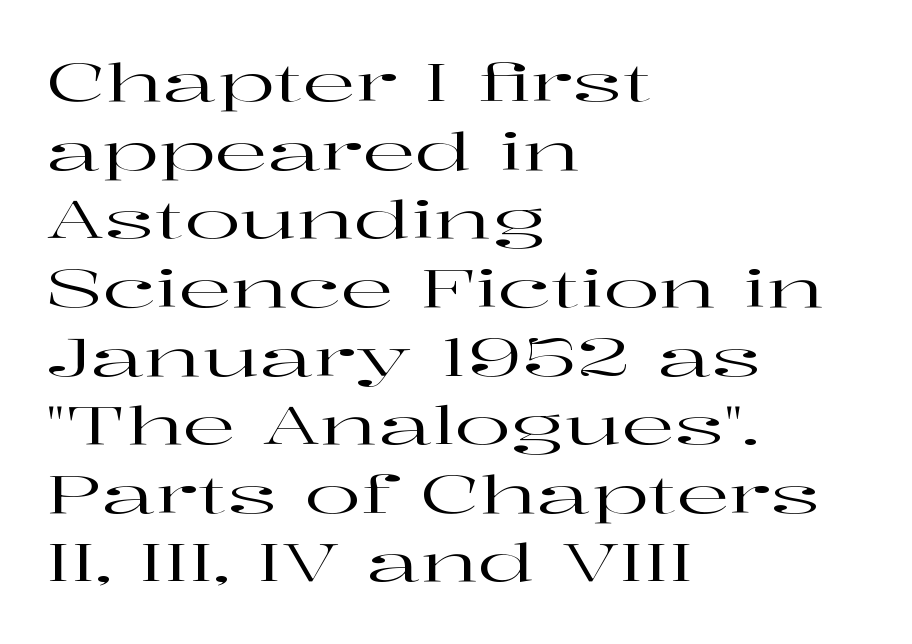
{"serif": "yes", "italic": "no", "width": "wide", "stroke_contrast": "high", "x_height": "medium", "monospaced": "no", "underline": "no", "align": "left", "line_spacing": "normal", "line_spacing_ratio": 1.32, "letter_spacing": "normal", "letter_spacing_em": 0.0, "glyph_px": 52}
